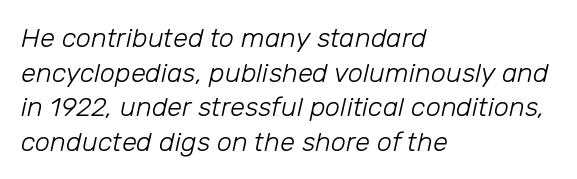
{"italic": "yes", "lean": "right", "slant_degrees": 12, "bold": "no", "underline": "no", "align": "left", "line_spacing": "normal", "line_spacing_ratio": 1.28, "letter_spacing": "normal", "letter_spacing_em": 0.0, "glyph_px": 27}
